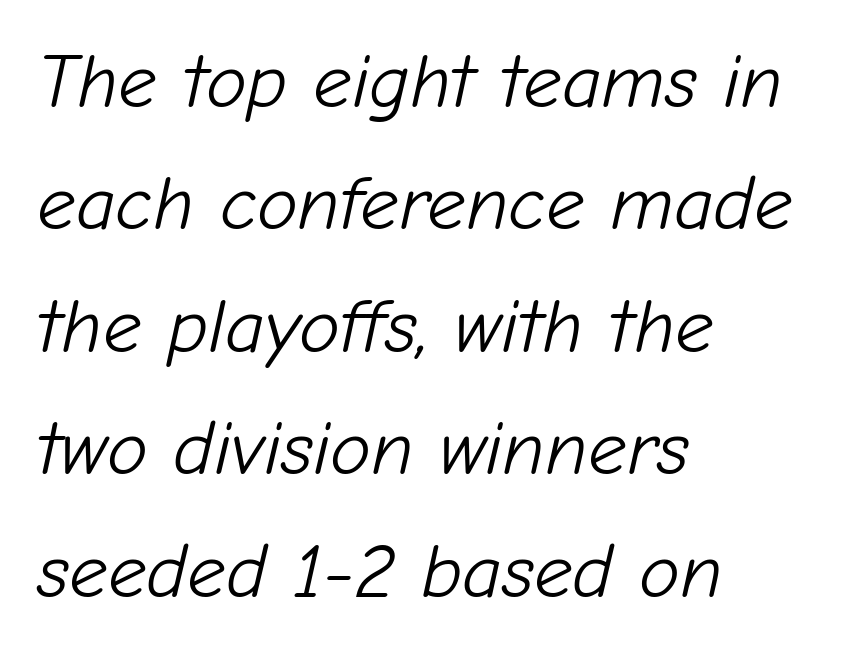
The line-height multiplier appears to be the usual default. Underlining? Definitely not there. One-word summary of the alignment: left. You can tell it's italic because the verticals aren't actually vertical. Words appear dense and cohesive because spacing is normal.
